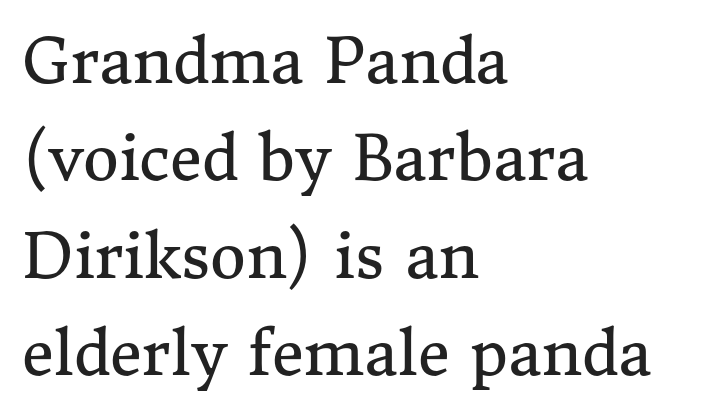
The image shows 62 px regular-weight serif type, upright; set left-aligned, normal line spacing (1.57x), normal letter spacing, not underlined; medium stroke contrast and a medium x-height.
